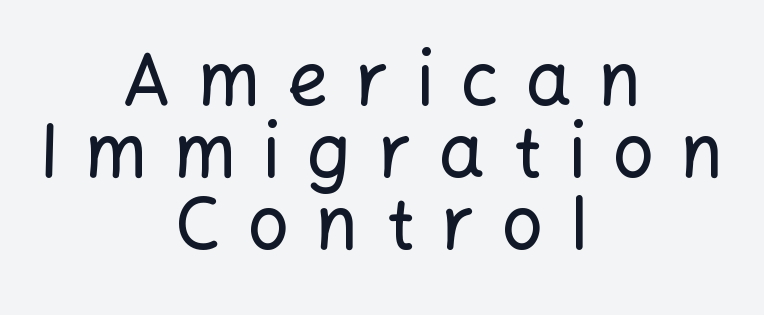
Q: Is the text italic (slanted)? A: No, it is upright.
Q: Is the typeface a serif or a sans-serif typeface? A: Sans-serif.
Q: Is the text underlined? A: No.
Q: How is the paragraph aligned? A: Centered.
Q: Is the spacing between letters normal or unusually wide? A: Unusually wide.
Q: Is the spacing between lines tight, normal or loose? A: Tight.
Q: Width (condensed, normal, or wide)? A: Normal.
Q: Stroke contrast? A: Low.
Q: x-height? A: Medium.
Q: Monospaced? A: No.
